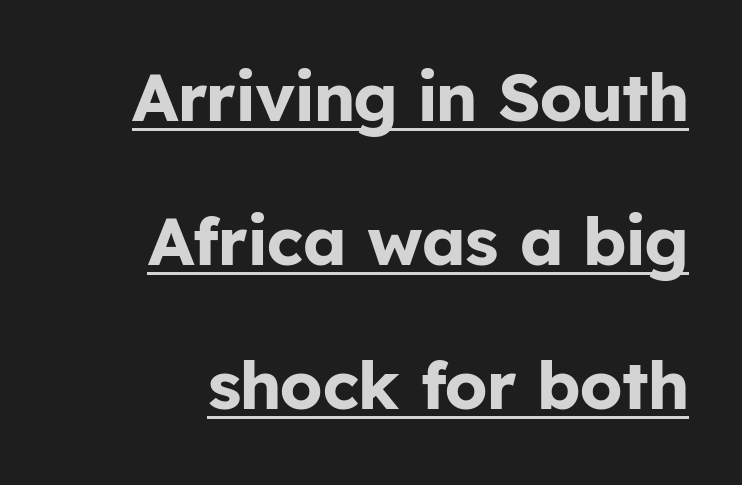
Q: Is the text bold? A: Yes.
Q: Is the text italic (slanted)? A: No, it is upright.
Q: Is the typeface a serif or a sans-serif typeface? A: Sans-serif.
Q: Is the text underlined? A: Yes.
Q: Is the spacing between letters normal or unusually wide? A: Normal.
Q: Is the spacing between lines tight, normal or loose? A: Loose.
Q: Width (condensed, normal, or wide)? A: Normal.
Q: Stroke contrast? A: Low.
Q: x-height? A: Medium.
Q: Monospaced? A: No.
